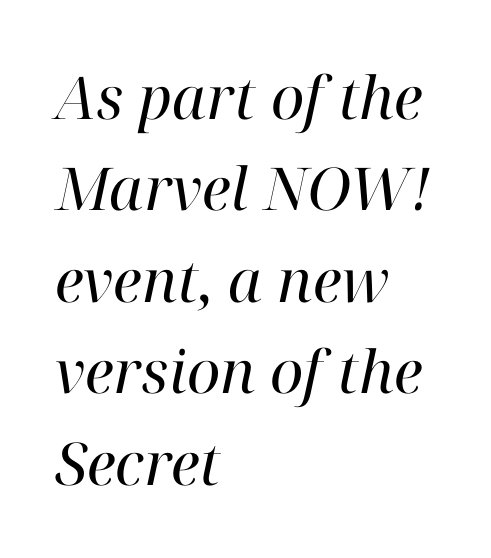
Q: Is the text bold? A: No.
Q: Is the text italic (slanted)? A: Yes, it leans right by about 12 degrees.
Q: Is the typeface a serif or a sans-serif typeface? A: Serif.
Q: Is the text underlined? A: No.
Q: How is the paragraph aligned? A: Left-aligned.
Q: Is the spacing between letters normal or unusually wide? A: Normal.
Q: Is the spacing between lines tight, normal or loose? A: Normal.
Q: Width (condensed, normal, or wide)? A: Normal.
Q: Stroke contrast? A: High.
Q: x-height? A: Medium.
Q: Monospaced? A: No.
